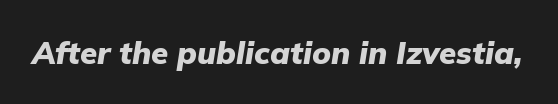
{"italic": "yes", "lean": "right", "slant_degrees": 9, "bold": "yes", "weight": "heavy", "width": "normal", "stroke_contrast": "low", "x_height": "medium", "monospaced": "no", "underline": "no", "letter_spacing": "normal", "letter_spacing_em": 0.0, "glyph_px": 31}
